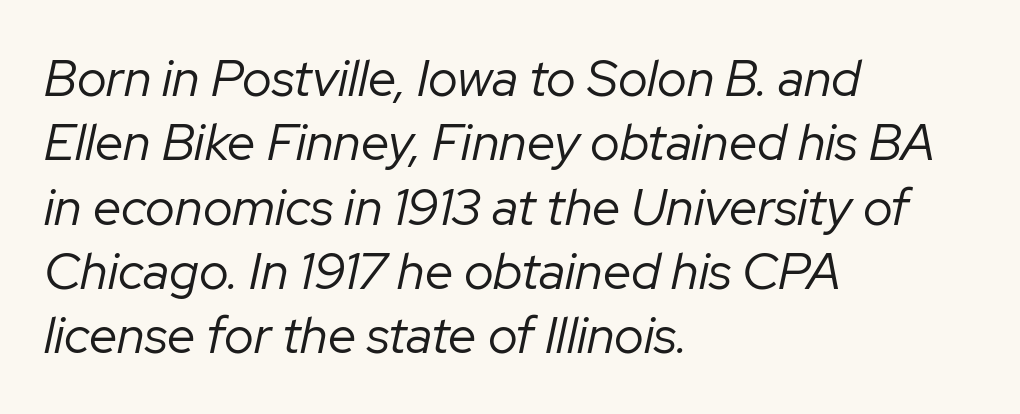
Q: Is the text bold? A: No.
Q: Is the text italic (slanted)? A: Yes, it leans right by about 12 degrees.
Q: Is the text underlined? A: No.
Q: How is the paragraph aligned? A: Left-aligned.
Q: Is the spacing between letters normal or unusually wide? A: Normal.
Q: Is the spacing between lines tight, normal or loose? A: Normal.
Q: Width (condensed, normal, or wide)? A: Normal.
Q: Stroke contrast? A: Low.
Q: x-height? A: Medium.
Q: Monospaced? A: No.
